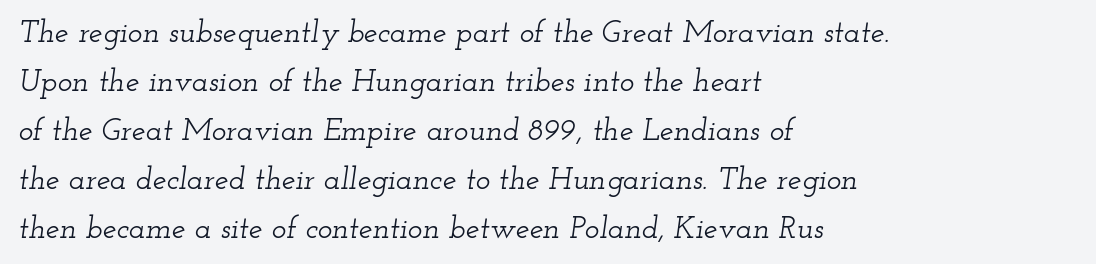
{"serif": "yes", "italic": "yes", "lean": "right", "slant_degrees": 12, "width": "wide", "stroke_contrast": "low", "x_height": "small", "monospaced": "no", "underline": "no", "align": "left", "line_spacing": "normal", "line_spacing_ratio": 1.58, "letter_spacing": "normal", "letter_spacing_em": 0.0, "glyph_px": 31}
